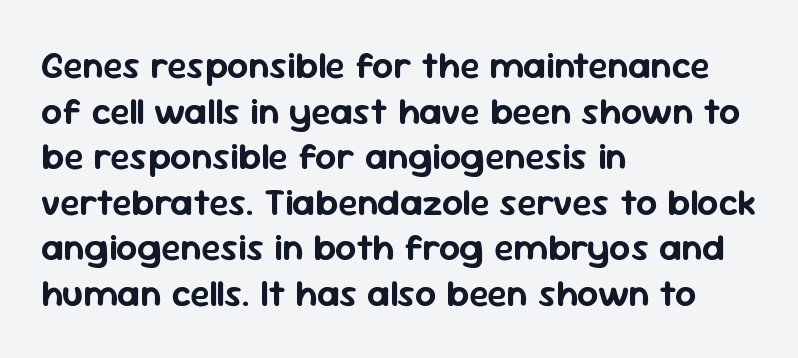
Serifs: no, the terminals of the letterforms are clean. The axis of the letterforms is exactly vertical. The specimen omits any rule beneath the text block's lines. This rendering leaves character spacing at its baseline value.
